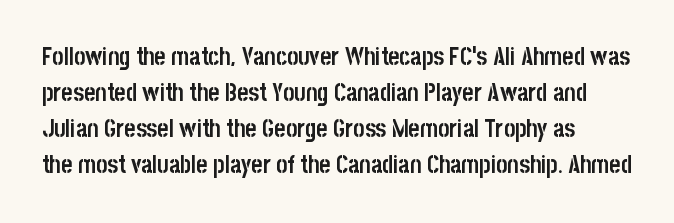
The image shows 24 px bold type, upright; set normal line spacing (1.5x), normal letter spacing, not underlined.
